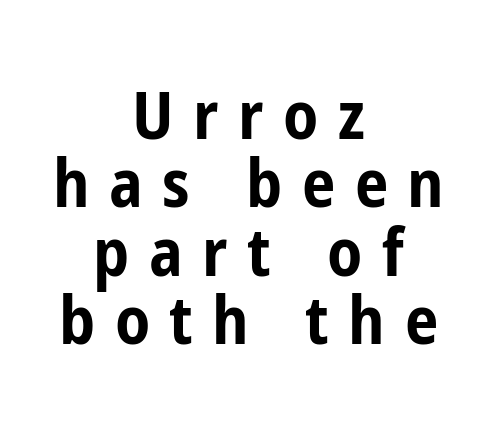
The image shows 67 px bold, condensed sans-serif type, upright; set centered, tight line spacing (1.02x), unusually wide letter spacing (+0.29 em), not underlined; low stroke contrast and a medium x-height.
